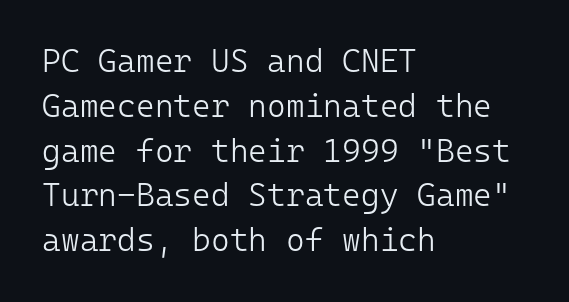
Q: Is the text bold? A: No.
Q: Is the text italic (slanted)? A: No, it is upright.
Q: Is the typeface a serif or a sans-serif typeface? A: Sans-serif.
Q: Is the text underlined? A: No.
Q: How is the paragraph aligned? A: Left-aligned.
Q: Is the spacing between letters normal or unusually wide? A: Normal.
Q: Is the spacing between lines tight, normal or loose? A: Normal.
Q: Width (condensed, normal, or wide)? A: Normal.
Q: Stroke contrast? A: Low.
Q: x-height? A: Medium.
Q: Monospaced? A: Yes.
